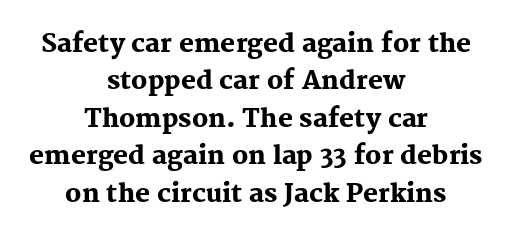
I'd describe the lettering as bold — thick and assertive. If you folded the block vertically in half, each line would mirror itself in length. The passage shown stacks its lines at a standard gap. Clear beneath every line of the passage. Look at the tracking — it's just the regular setting, nothing added.
